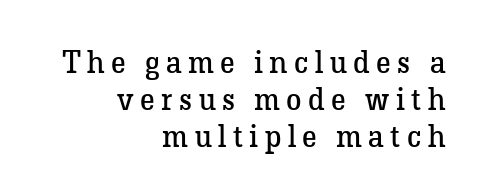
Q: Is the text bold? A: No.
Q: Is the text italic (slanted)? A: No, it is upright.
Q: Is the typeface a serif or a sans-serif typeface? A: Serif.
Q: Is the text underlined? A: No.
Q: How is the paragraph aligned? A: Right-aligned.
Q: Is the spacing between letters normal or unusually wide? A: Unusually wide.
Q: Width (condensed, normal, or wide)? A: Normal.
Q: Stroke contrast? A: Low.
Q: x-height? A: Medium.
Q: Monospaced? A: No.
